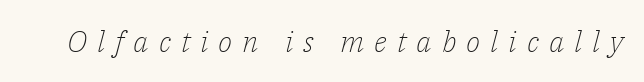
Q: Is the text bold? A: No.
Q: Is the text italic (slanted)? A: Yes, it leans right by about 14 degrees.
Q: Is the typeface a serif or a sans-serif typeface? A: Serif.
Q: Is the text underlined? A: No.
Q: Is the spacing between letters normal or unusually wide? A: Unusually wide.
Q: Width (condensed, normal, or wide)? A: Normal.
Q: Stroke contrast? A: Low.
Q: x-height? A: Medium.
Q: Monospaced? A: No.
